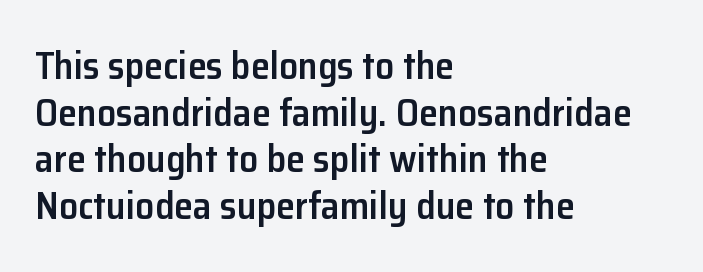
A sans-serif font was chosen for this passage. Firm but not heavy-handed strokes: this text is semibold. Anything drawn beneath the words? Only blank space. How are the letters spaced? Ordinarily, with no added tracking. Line starts are locked; line ends wander. Style check: upright.
